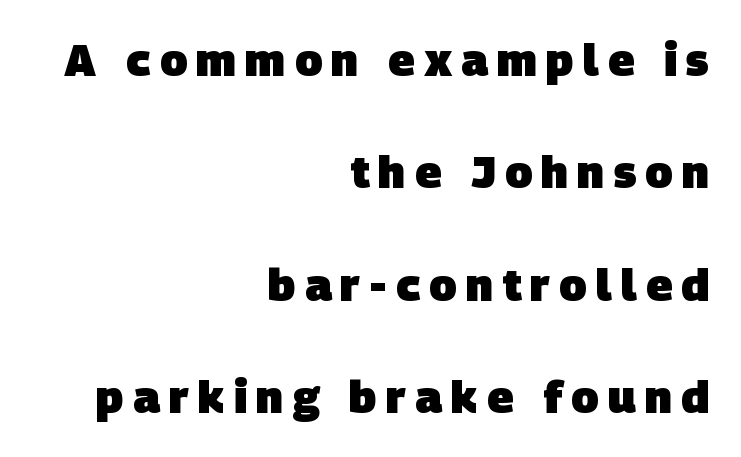
Visually the block forms a straight wall on the right and a jagged coastline on the left. Nothing sits at the stroke ends, so this counts as sans-serif. In terms of letterspacing, this is a distinctly airy, spread setting. Check under the words: just untouched page. Proportional: the letters do not fall into vertical columns.
